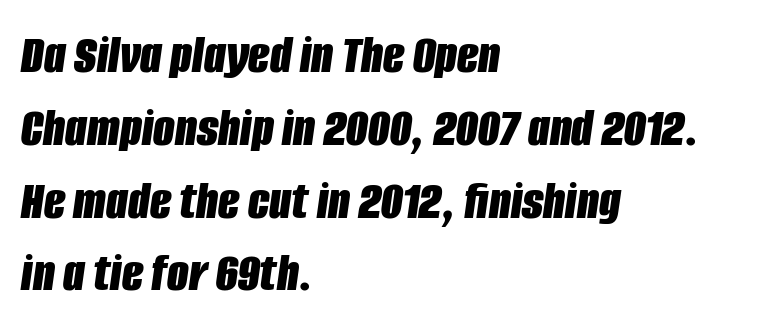
The lines in this sample share a left origin and differ only in where they stop. The font is running at its bold setting. Slanted lettering throughout. Glance below the letters and you will spot only blank space.
